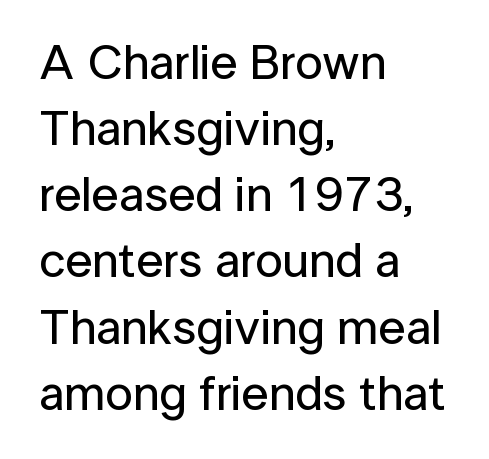
Each row of text sits above clean, open space. The lettering stays uniformly vertical, giving the passage a roman look. You could not count columns in this text — the font is proportionally spaced. Compared with typical body copy, the letter spacing here is the same. Interline gaps are of average width in this sample.
